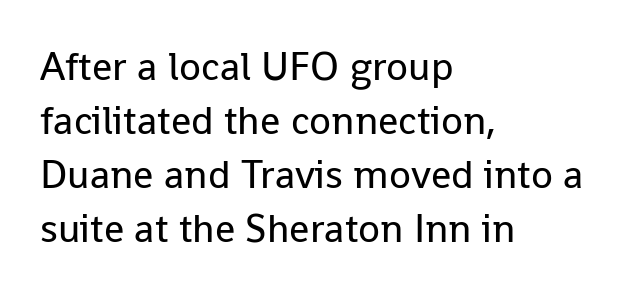
Each word holds together tightly as a unit, with standard inter-letter gaps. The rendering uses natural spacing where letterforms have individual widths. No chunkiness to these letters — they're not bold. This sample is left-justified, so line endings fall wherever the words run out.
